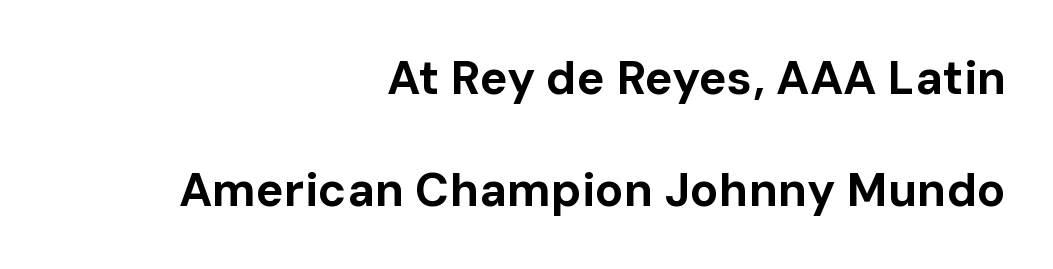
{"serif": "no", "italic": "no", "bold": "yes", "weight": "bold", "width": "normal", "stroke_contrast": "low", "x_height": "medium", "monospaced": "no", "underline": "no", "align": "right", "line_spacing": "loose", "line_spacing_ratio": 2.39, "letter_spacing": "normal", "letter_spacing_em": 0.0, "glyph_px": 47}
